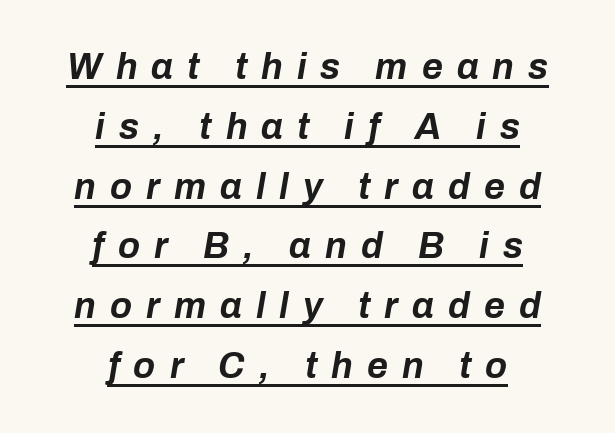
{"italic": "yes", "lean": "right", "slant_degrees": 10, "bold": "yes", "weight": "bold", "width": "normal", "stroke_contrast": "low", "x_height": "medium", "monospaced": "no", "underline": "yes", "align": "center", "line_spacing": "normal", "line_spacing_ratio": 1.66, "letter_spacing": "wide", "letter_spacing_em": 0.39, "glyph_px": 36}
